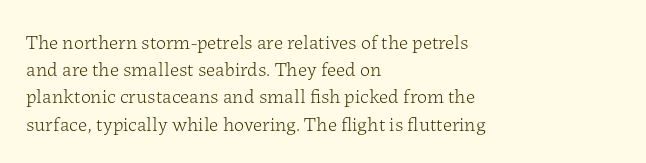
The text block is weighted toward the left margin, trailing off unevenly rightward. Summary of vertical rhythm: regular, with standard interline spacing. Spacing between characters is what you'd get straight out of the box. The letterforms sit at book weight or below.
